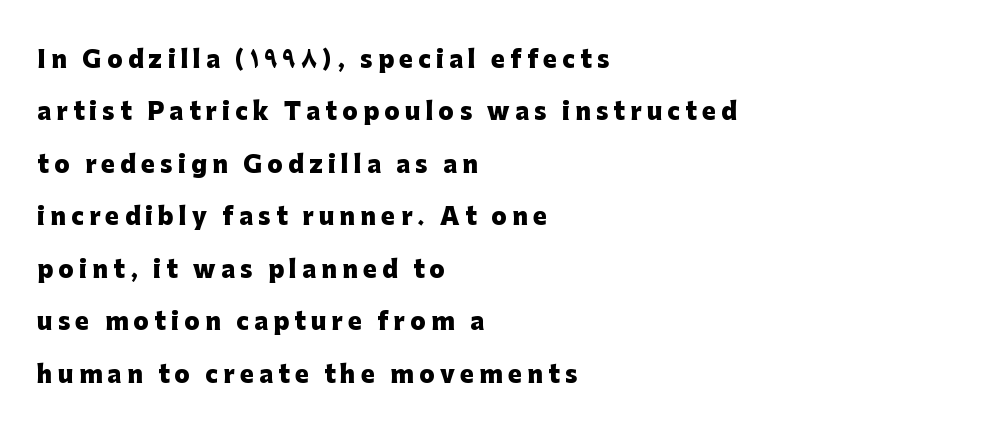
Q: Is the text bold? A: Yes.
Q: Is the text italic (slanted)? A: No, it is upright.
Q: Is the text underlined? A: No.
Q: How is the paragraph aligned? A: Left-aligned.
Q: Is the spacing between letters normal or unusually wide? A: Unusually wide.
Q: Is the spacing between lines tight, normal or loose? A: Loose.
